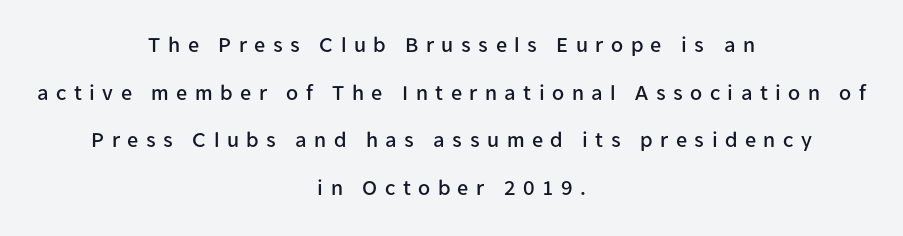
{"italic": "no", "underline": "no", "align": "center", "line_spacing": "loose", "line_spacing_ratio": 2.17, "letter_spacing": "wide", "letter_spacing_em": 0.34, "glyph_px": 22}
